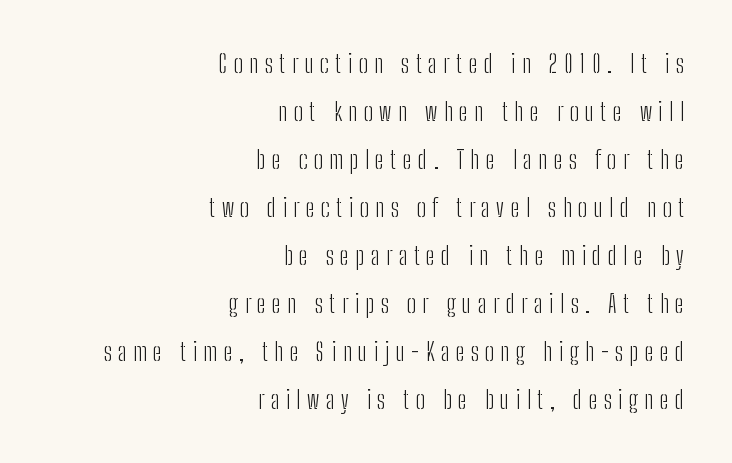
The image shows 25 px text type, upright; set right-aligned, loose line spacing (1.92x), unusually wide letter spacing (+0.26 em), not underlined.
